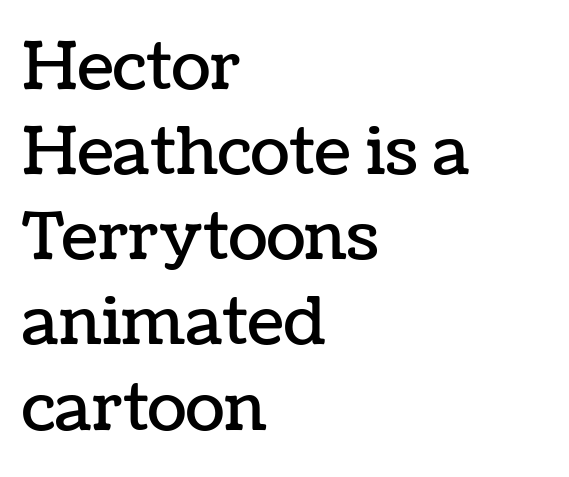
Q: Is the text italic (slanted)? A: No, it is upright.
Q: Is the text underlined? A: No.
Q: How is the paragraph aligned? A: Left-aligned.
Q: Is the spacing between letters normal or unusually wide? A: Normal.
Q: Is the spacing between lines tight, normal or loose? A: Normal.
Q: Width (condensed, normal, or wide)? A: Normal.
Q: Stroke contrast? A: Low.
Q: x-height? A: Medium.
Q: Monospaced? A: No.
